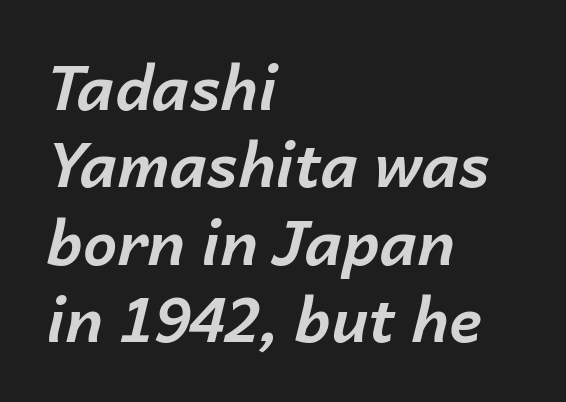
Q: Is the text bold? A: Yes.
Q: Is the text italic (slanted)? A: Yes, it leans right by about 14 degrees.
Q: Is the text underlined? A: No.
Q: How is the paragraph aligned? A: Left-aligned.
Q: Is the spacing between letters normal or unusually wide? A: Normal.
Q: Is the spacing between lines tight, normal or loose? A: Normal.
Q: Width (condensed, normal, or wide)? A: Normal.
Q: Stroke contrast? A: Low.
Q: x-height? A: Medium.
Q: Monospaced? A: No.
